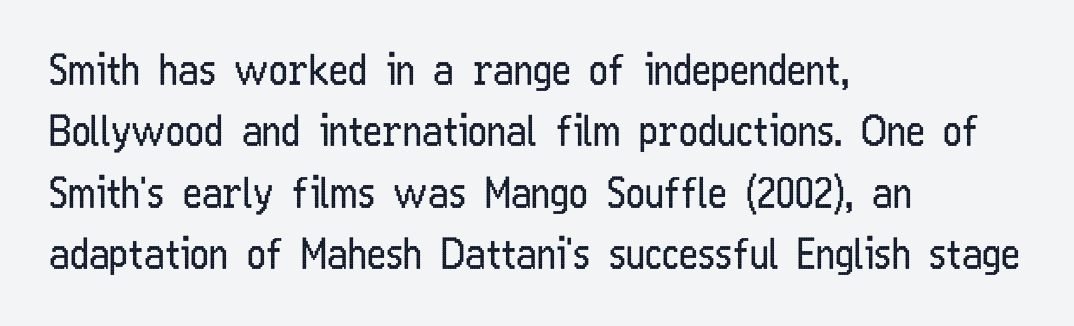
{"serif": "no", "italic": "no", "bold": "no", "weight": "regular", "width": "condensed", "stroke_contrast": "low", "x_height": "medium", "monospaced": "no", "underline": "no", "align": "left", "line_spacing": "normal", "line_spacing_ratio": 1.5, "letter_spacing": "normal", "letter_spacing_em": 0.0, "glyph_px": 41}
